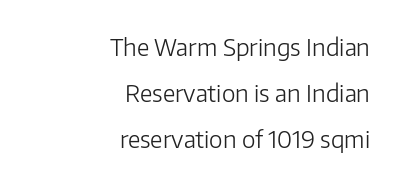
The image shows 23 px text type, upright; set right-aligned, loose line spacing (1.99x), normal letter spacing, not underlined.
